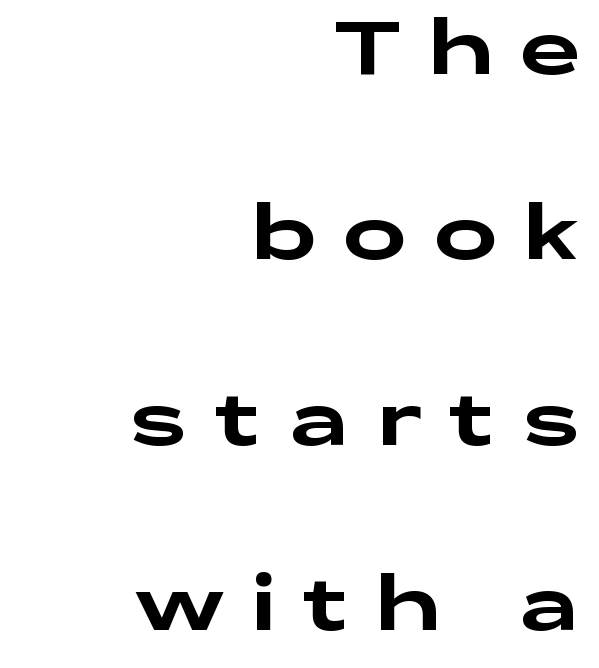
{"serif": "no", "italic": "no", "width": "wide", "stroke_contrast": "low", "x_height": "medium", "monospaced": "no", "underline": "no", "align": "right", "line_spacing": "loose", "line_spacing_ratio": 2.44, "letter_spacing": "wide", "letter_spacing_em": 0.36, "glyph_px": 76}
